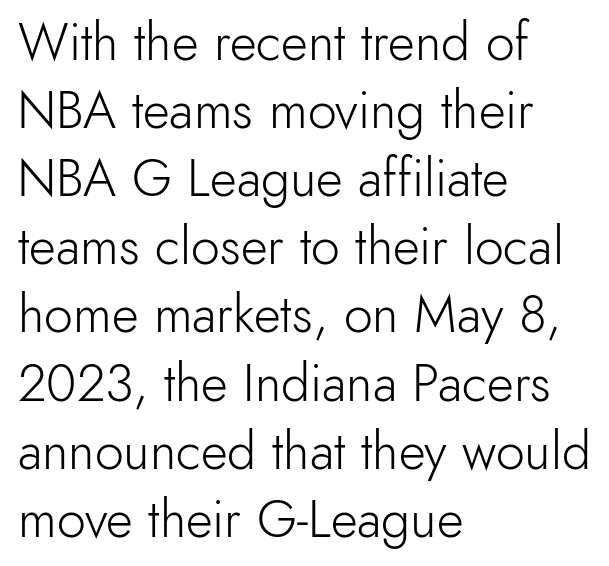
{"serif": "no", "italic": "no", "bold": "no", "weight": "light", "width": "normal", "x_height": "small", "monospaced": "no", "underline": "no", "align": "left", "line_spacing": "normal", "line_spacing_ratio": 1.31, "letter_spacing": "normal", "letter_spacing_em": 0.0, "glyph_px": 52}
